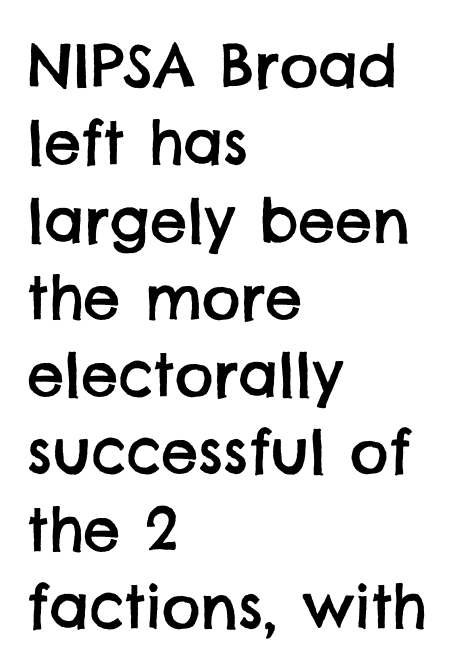
Q: Is the typeface a serif or a sans-serif typeface? A: Sans-serif.
Q: Is the text underlined? A: No.
Q: How is the paragraph aligned? A: Left-aligned.
Q: Is the spacing between letters normal or unusually wide? A: Normal.
Q: Is the spacing between lines tight, normal or loose? A: Normal.
Q: Width (condensed, normal, or wide)? A: Normal.
Q: Stroke contrast? A: Low.
Q: x-height? A: Large.
Q: Monospaced? A: No.
